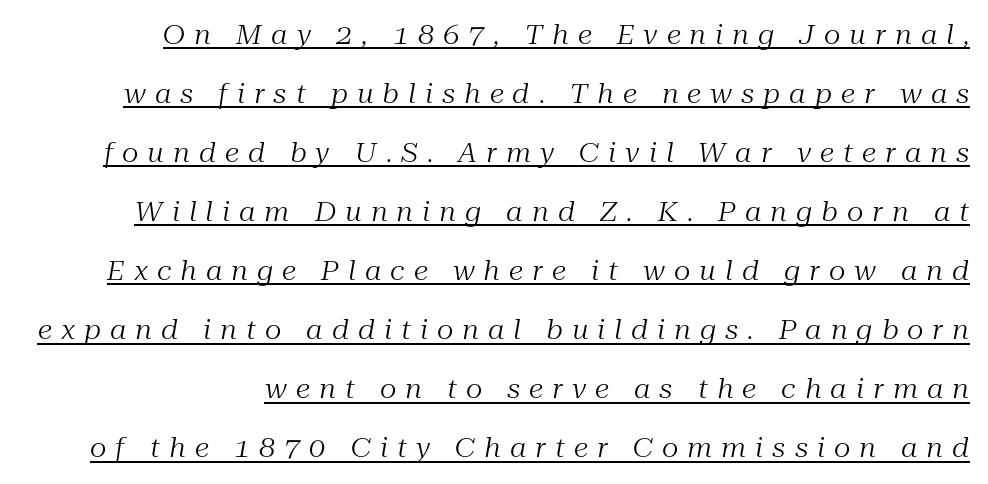
Q: Is the text bold? A: No.
Q: Is the text italic (slanted)? A: Yes, it leans right by about 10 degrees.
Q: Is the text underlined? A: Yes.
Q: How is the paragraph aligned? A: Right-aligned.
Q: Is the spacing between letters normal or unusually wide? A: Unusually wide.
Q: Is the spacing between lines tight, normal or loose? A: Loose.
